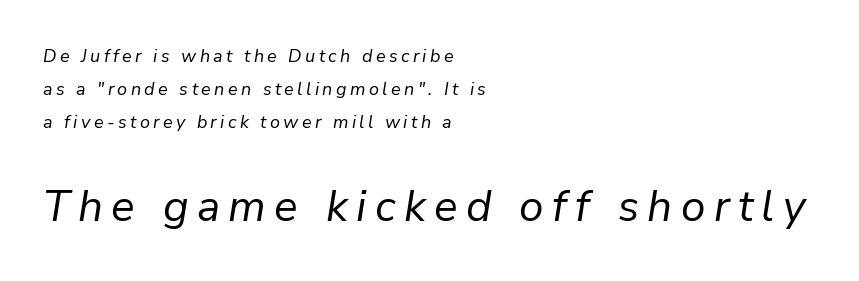
Q: Is the text bold? A: No.
Q: Is the text italic (slanted)? A: Yes, it leans right by about 9 degrees.
Q: Is the text underlined? A: No.
Q: How is the paragraph aligned? A: Left-aligned.
Q: Which block of text is set in a larger size, the first (top) or the second (bottom)? A: The second (bottom) one.
Q: Width (condensed, normal, or wide)? A: Normal.
Q: Stroke contrast? A: Low.
Q: x-height? A: Medium.
Q: Monospaced? A: No.
